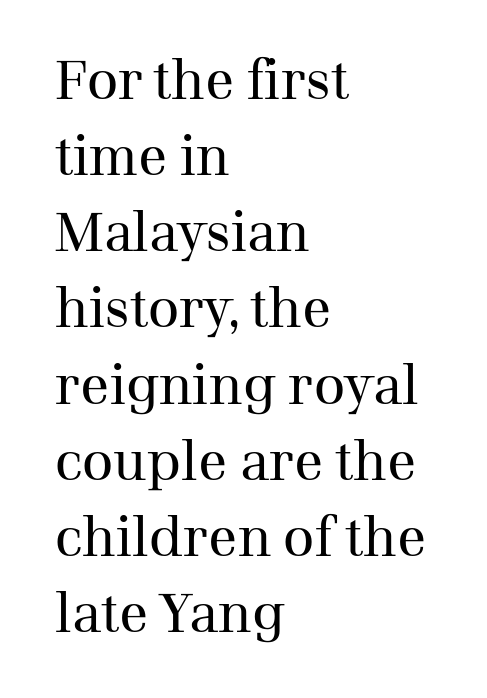
{"serif": "yes", "italic": "no", "bold": "no", "weight": "regular", "width": "normal", "stroke_contrast": "medium", "x_height": "medium", "monospaced": "no", "underline": "no", "align": "left", "line_spacing": "normal", "line_spacing_ratio": 1.41, "letter_spacing": "normal", "letter_spacing_em": 0.0, "glyph_px": 54}
